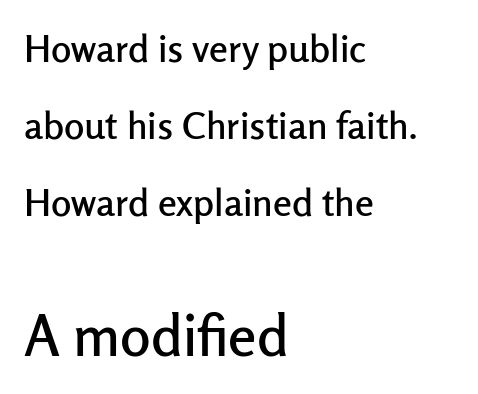
Q: Is the text italic (slanted)? A: No, it is upright.
Q: Is the typeface a serif or a sans-serif typeface? A: Sans-serif.
Q: Is the text underlined? A: No.
Q: How is the paragraph aligned? A: Left-aligned.
Q: Is the spacing between letters normal or unusually wide? A: Normal.
Q: Is the spacing between lines tight, normal or loose? A: Loose.
Q: Which block of text is set in a larger size, the first (top) or the second (bottom)? A: The second (bottom) one.
Q: Width (condensed, normal, or wide)? A: Normal.
Q: Stroke contrast? A: Low.
Q: x-height? A: Medium.
Q: Monospaced? A: No.
